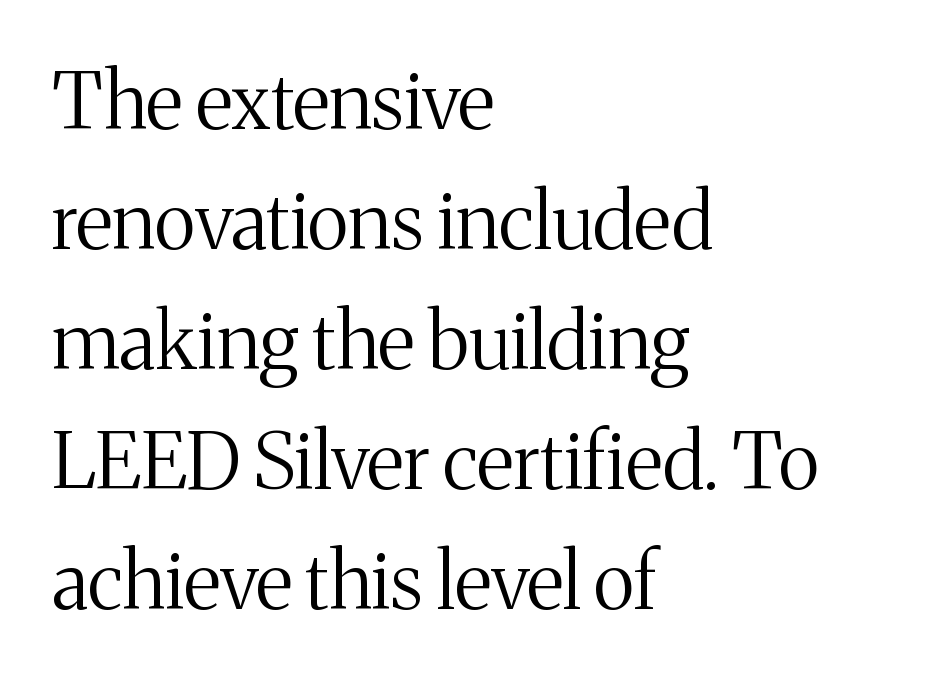
{"serif": "yes", "italic": "no", "bold": "no", "weight": "regular", "width": "normal", "stroke_contrast": "medium", "x_height": "medium", "monospaced": "no", "underline": "no", "align": "left", "line_spacing": "normal", "line_spacing_ratio": 1.54, "letter_spacing": "normal", "letter_spacing_em": 0.0, "glyph_px": 78}
